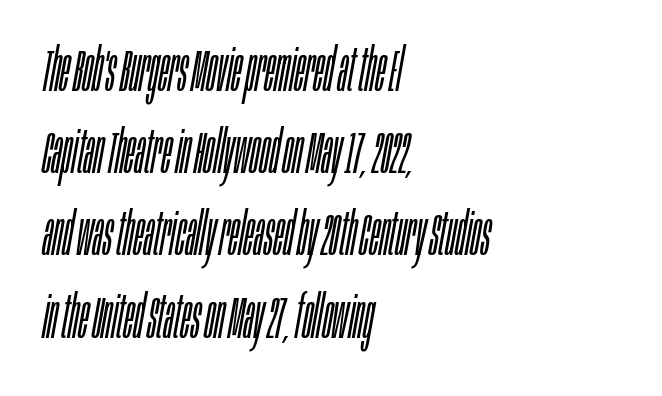
The image shows 60 px light, condensed type, italic (leaning right); set left-aligned, normal line spacing (1.37x), normal letter spacing, not underlined; low stroke contrast and a large x-height.
